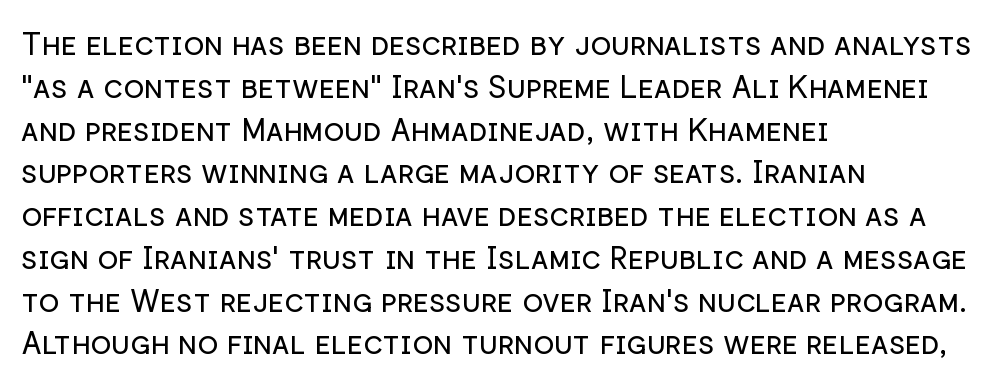
The image shows 31 px regular-weight sans-serif type, upright; set left-aligned, normal line spacing (1.38x), normal letter spacing, not underlined; low stroke contrast and a medium x-height.
